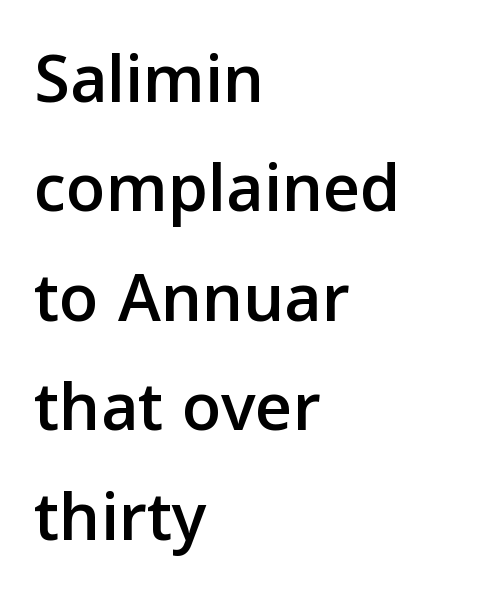
Q: Is the text italic (slanted)? A: No, it is upright.
Q: Is the typeface a serif or a sans-serif typeface? A: Sans-serif.
Q: Is the text underlined? A: No.
Q: How is the paragraph aligned? A: Left-aligned.
Q: Is the spacing between letters normal or unusually wide? A: Normal.
Q: Is the spacing between lines tight, normal or loose? A: Normal.
Q: Width (condensed, normal, or wide)? A: Normal.
Q: Stroke contrast? A: Low.
Q: x-height? A: Medium.
Q: Monospaced? A: No.
